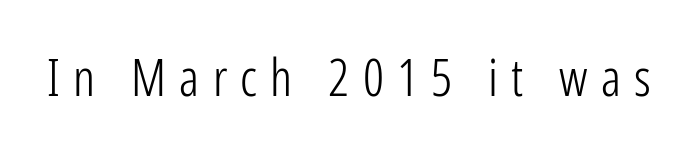
Is this a fixed-width face? No — the glyphs have proportional, varying widths. Are there feet on the stems? There aren't — it's a sans. Compared with a typical body face, this is equally light or lighter still. Rendered with straight, roman letterforms. Glyph-to-glyph distance is far greater than everyday printed text. The zone under the glyphs is completely vacant.
